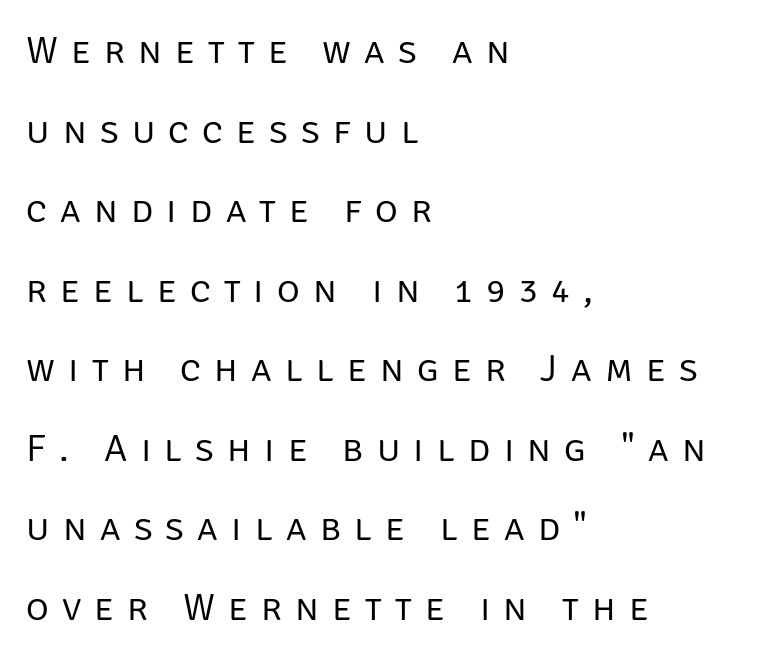
{"serif": "no", "italic": "no", "bold": "no", "weight": "regular", "width": "normal", "stroke_contrast": "low", "x_height": "large", "monospaced": "no", "underline": "no", "align": "left", "line_spacing": "loose", "line_spacing_ratio": 2.04, "letter_spacing": "wide", "letter_spacing_em": 0.34, "glyph_px": 39}
